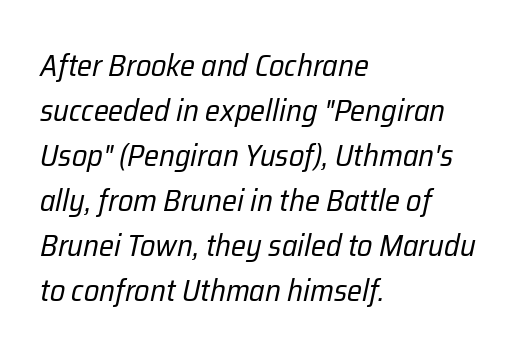
Q: Is the text bold? A: No.
Q: Is the text italic (slanted)? A: Yes, it leans right by about 12 degrees.
Q: Is the text underlined? A: No.
Q: How is the paragraph aligned? A: Left-aligned.
Q: Is the spacing between letters normal or unusually wide? A: Normal.
Q: Is the spacing between lines tight, normal or loose? A: Normal.
Q: Width (condensed, normal, or wide)? A: Condensed.
Q: Stroke contrast? A: Low.
Q: x-height? A: Medium.
Q: Monospaced? A: No.
